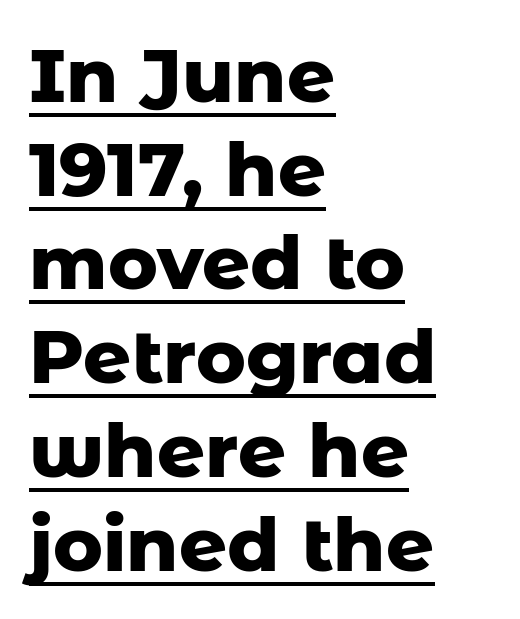
Q: Is the text bold? A: Yes.
Q: Is the text italic (slanted)? A: No, it is upright.
Q: Is the typeface a serif or a sans-serif typeface? A: Sans-serif.
Q: Is the text underlined? A: Yes.
Q: How is the paragraph aligned? A: Left-aligned.
Q: Is the spacing between letters normal or unusually wide? A: Normal.
Q: Is the spacing between lines tight, normal or loose? A: Normal.
Q: Width (condensed, normal, or wide)? A: Normal.
Q: Stroke contrast? A: Low.
Q: x-height? A: Medium.
Q: Monospaced? A: No.
